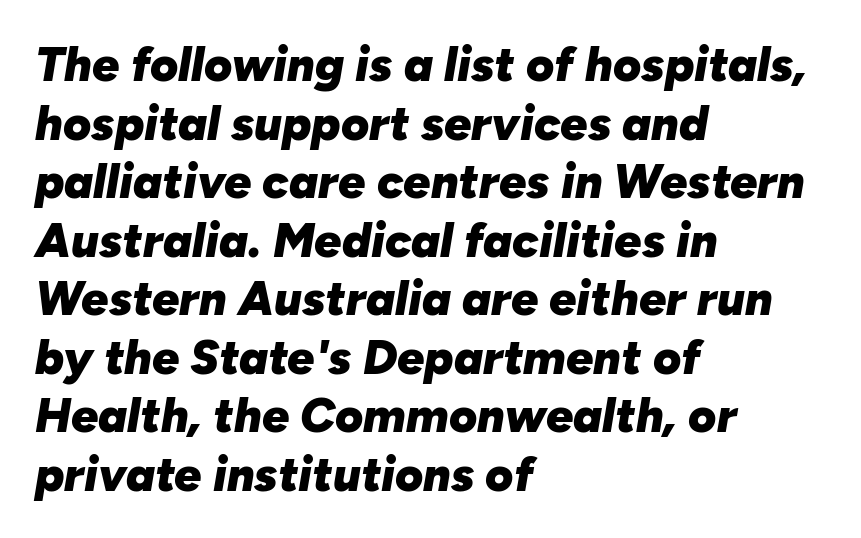
A classic flush-left, rag-right setting is used for this passage. This is heavy type, rendered in bold. Look at the tracking — it's just the regular setting, nothing added. Rule under the text: the space is simply empty. Does the lettering tilt? It does — this is italic.
